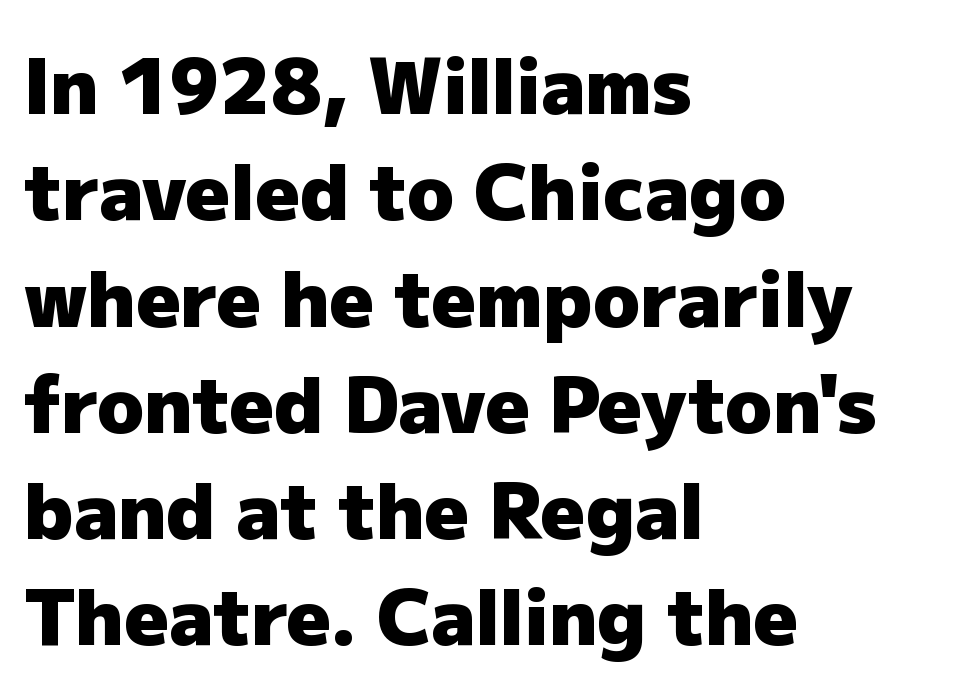
{"serif": "no", "italic": "no", "bold": "yes", "weight": "heavy", "width": "normal", "stroke_contrast": "low", "x_height": "medium", "monospaced": "no", "underline": "no", "align": "left", "line_spacing": "normal", "line_spacing_ratio": 1.38, "letter_spacing": "normal", "letter_spacing_em": 0.0, "glyph_px": 77}
